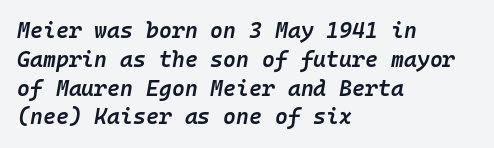
The image shows 22 px text type, italic (leaning right); set left-aligned, normal line spacing (1.31x), normal letter spacing, not underlined.
